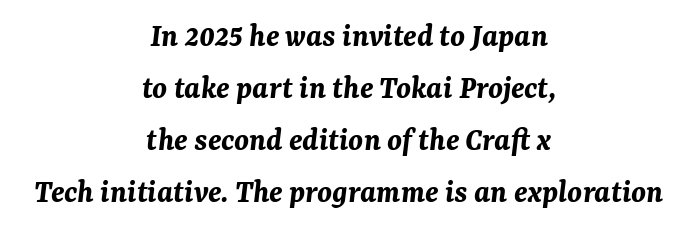
The image shows 33 px bold type, italic (leaning right); set centered, normal line spacing (1.58x), normal letter spacing, not underlined; medium stroke contrast and a medium x-height.
